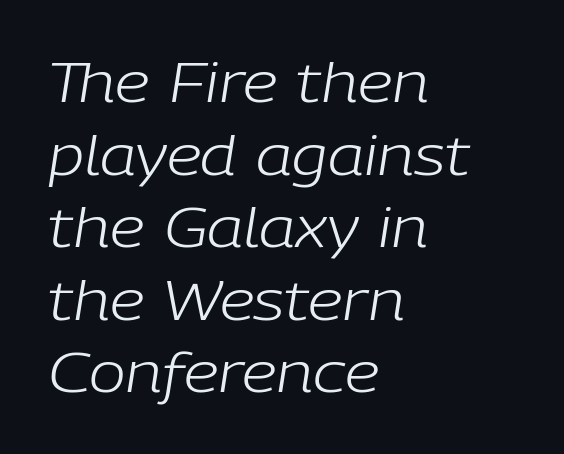
{"italic": "yes", "lean": "right", "slant_degrees": 9, "bold": "no", "weight": "light", "width": "normal", "stroke_contrast": "low", "x_height": "medium", "monospaced": "no", "underline": "no", "align": "left", "line_spacing": "normal", "line_spacing_ratio": 1.32, "letter_spacing": "normal", "letter_spacing_em": 0.0, "glyph_px": 55}
